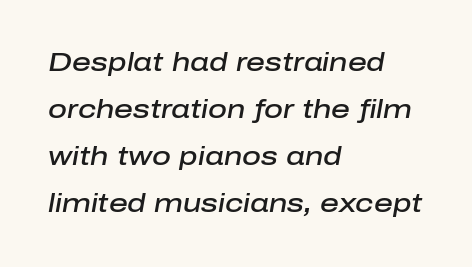
Tall strokes in this sample are angled rather than plumb. There is no visible air inserted between adjacent glyphs. The baseline area is clear. The paragraph shown leans on its left margin. Typesetter's note: demi weight, one step under bold.
